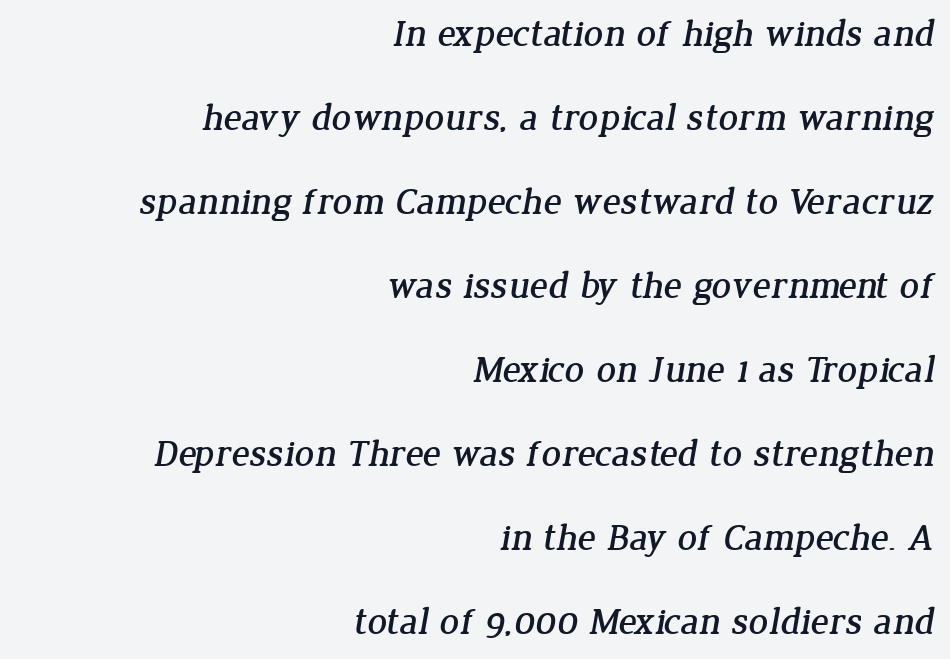
Q: Is the typeface a serif or a sans-serif typeface? A: Serif.
Q: Is the text underlined? A: No.
Q: How is the paragraph aligned? A: Right-aligned.
Q: Is the spacing between letters normal or unusually wide? A: Normal.
Q: Is the spacing between lines tight, normal or loose? A: Loose.
Q: Width (condensed, normal, or wide)? A: Normal.
Q: Stroke contrast? A: Low.
Q: x-height? A: Medium.
Q: Monospaced? A: No.
